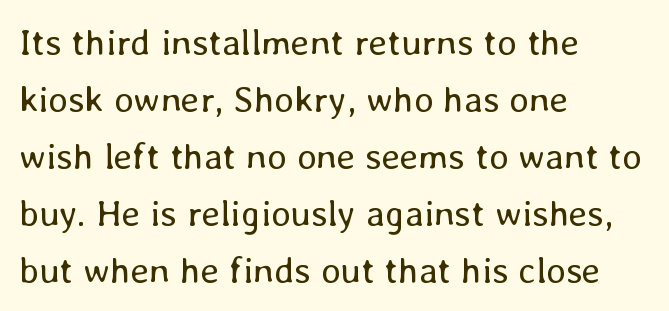
In terms of leading, this rendering sits right in the middle. Tracking value appears to be zero — textbook default spacing. Posture: vertical. Beneath every word, the page is bare. These glyphs show unthickened strokes, regular width or finer. The rendering anchors every line to the left-hand side.
